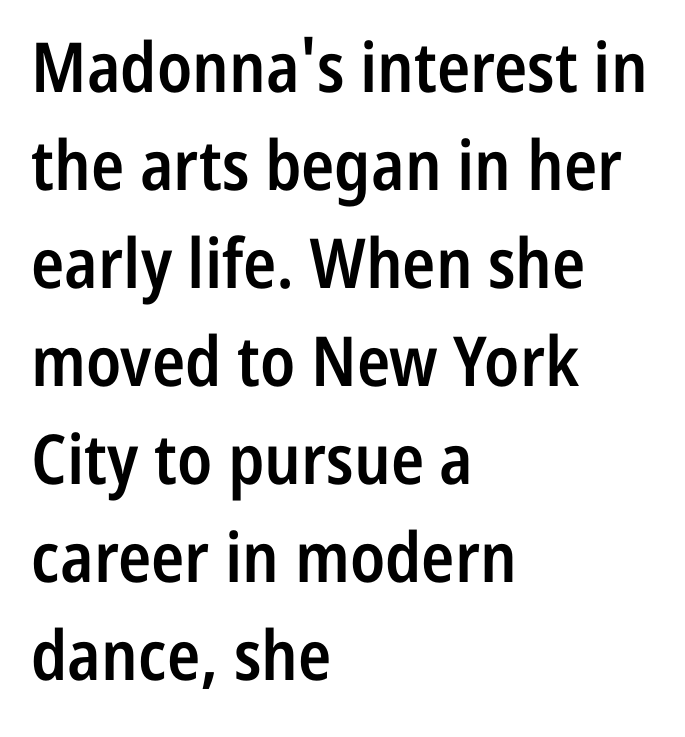
{"serif": "no", "italic": "no", "bold": "semi", "weight": "semibold", "width": "condensed", "stroke_contrast": "low", "x_height": "medium", "monospaced": "no", "underline": "no", "align": "left", "line_spacing": "normal", "line_spacing_ratio": 1.42, "letter_spacing": "normal", "letter_spacing_em": 0.0, "glyph_px": 69}
